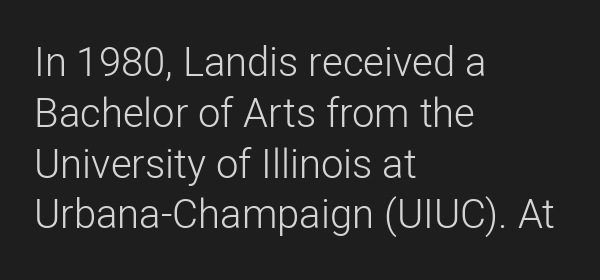
The passage shown is typeset with a sans-serif family. A typesetter would call this leading conventional body-copy spacing. The rendering keeps characters at their native spacing. Compared with a centered layout, this one pins lines to the left instead.
